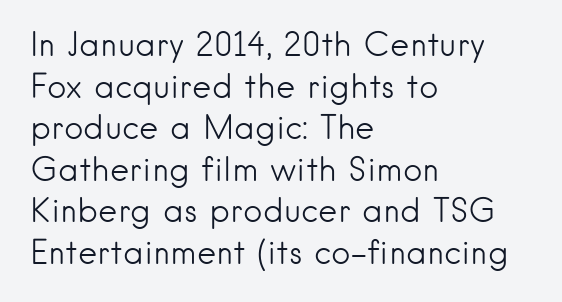
{"serif": "no", "italic": "no", "bold": "no", "weight": "light", "width": "normal", "stroke_contrast": "low", "x_height": "small", "monospaced": "no", "underline": "no", "align": "left", "line_spacing": "normal", "line_spacing_ratio": 1.26, "letter_spacing": "normal", "letter_spacing_em": 0.0, "glyph_px": 33}
